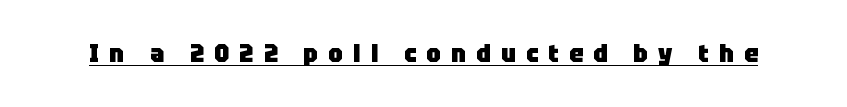
The image shows 25 px bold type, upright; set unusually wide letter spacing (+0.41 em), underlined.
